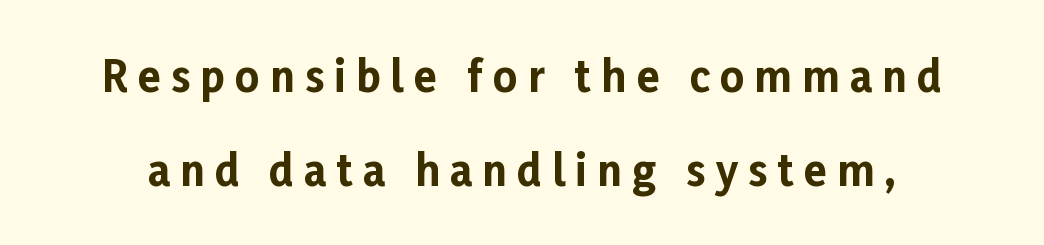
Q: Is the text bold? A: Yes.
Q: Is the text italic (slanted)? A: No, it is upright.
Q: Is the typeface a serif or a sans-serif typeface? A: Sans-serif.
Q: Is the text underlined? A: No.
Q: Is the spacing between letters normal or unusually wide? A: Unusually wide.
Q: Is the spacing between lines tight, normal or loose? A: Loose.
Q: Width (condensed, normal, or wide)? A: Normal.
Q: Stroke contrast? A: Low.
Q: x-height? A: Medium.
Q: Monospaced? A: No.
